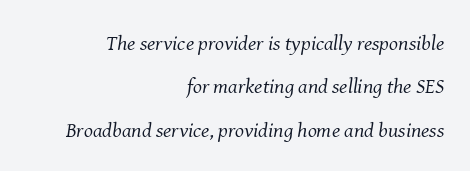
The image shows 21 px text type, italic (leaning right); set right-aligned, loose line spacing (2.06x), normal letter spacing, not underlined.
